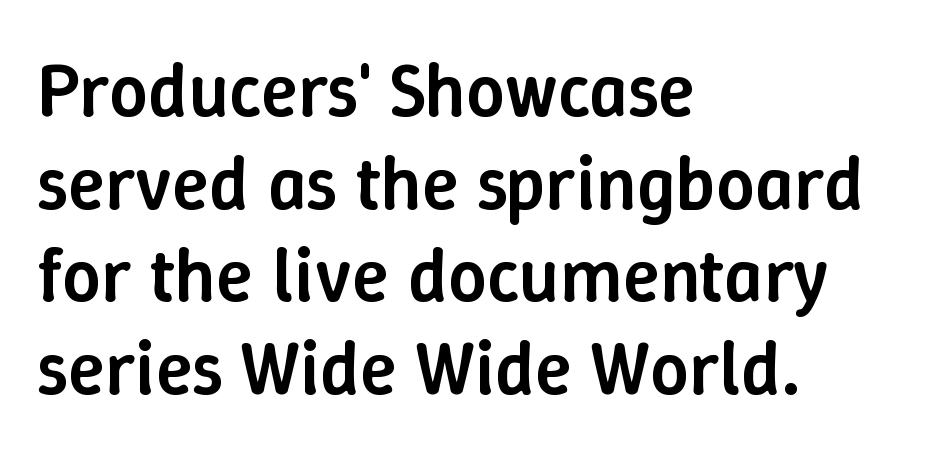
Q: Is the text bold? A: Semi-bold.
Q: Is the text italic (slanted)? A: No, it is upright.
Q: Is the text underlined? A: No.
Q: How is the paragraph aligned? A: Left-aligned.
Q: Is the spacing between letters normal or unusually wide? A: Normal.
Q: Width (condensed, normal, or wide)? A: Normal.
Q: Stroke contrast? A: Low.
Q: x-height? A: Medium.
Q: Monospaced? A: No.
